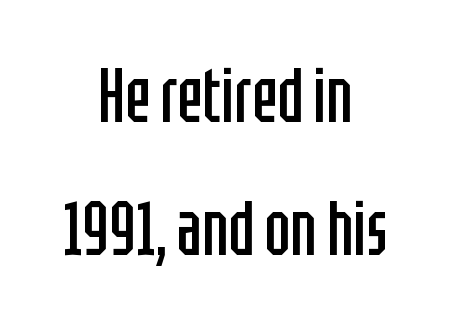
{"serif": "no", "italic": "no", "bold": "no", "weight": "regular", "width": "condensed", "stroke_contrast": "low", "x_height": "large", "monospaced": "no", "underline": "no", "align": "center", "line_spacing_ratio": 1.75, "letter_spacing": "normal", "letter_spacing_em": 0.0, "glyph_px": 76}
